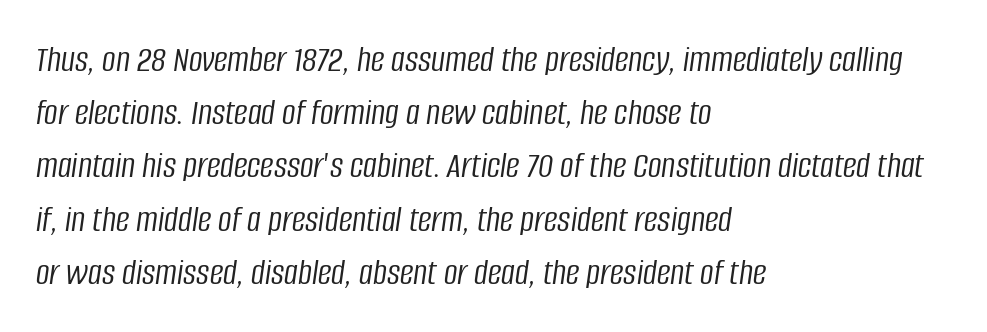
Does the lettering tilt? It does — this is italic. Stem width sits at or under what a default text font uses. Whoever set this chose a conventional vertical rhythm. Only glyphs here, with clear space below each row.
